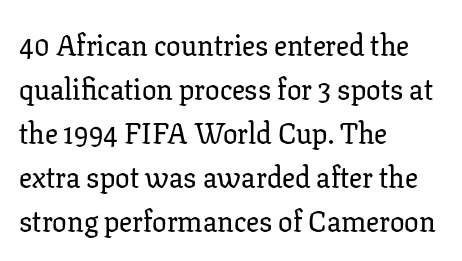
{"serif": "yes", "italic": "no", "width": "normal", "stroke_contrast": "low", "x_height": "medium", "monospaced": "no", "underline": "no", "align": "left", "line_spacing": "normal", "line_spacing_ratio": 1.52, "letter_spacing": "normal", "letter_spacing_em": 0.0, "glyph_px": 29}
